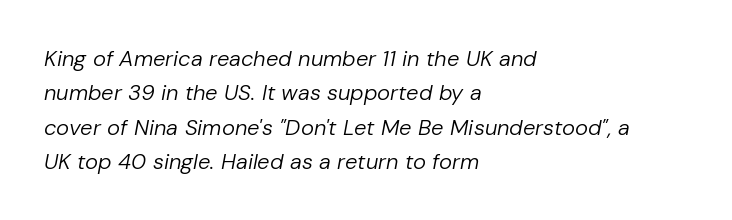
{"italic": "yes", "lean": "right", "slant_degrees": 10, "bold": "no", "underline": "no", "align": "left", "line_spacing": "normal", "line_spacing_ratio": 1.56, "letter_spacing": "normal", "letter_spacing_em": 0.0, "glyph_px": 22}
